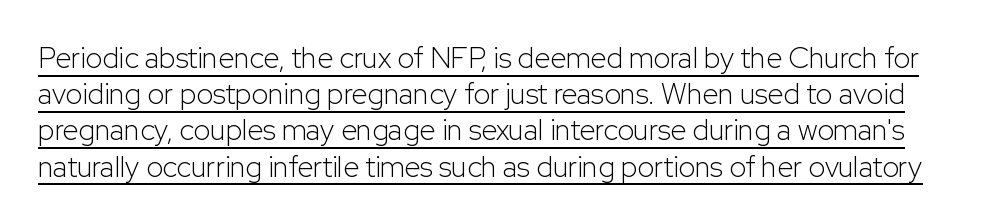
Q: Is the text bold? A: No.
Q: Is the text italic (slanted)? A: No, it is upright.
Q: Is the typeface a serif or a sans-serif typeface? A: Sans-serif.
Q: Is the text underlined? A: Yes.
Q: Is the spacing between letters normal or unusually wide? A: Normal.
Q: Is the spacing between lines tight, normal or loose? A: Normal.
Q: Width (condensed, normal, or wide)? A: Normal.
Q: Stroke contrast? A: Low.
Q: x-height? A: Medium.
Q: Monospaced? A: No.
